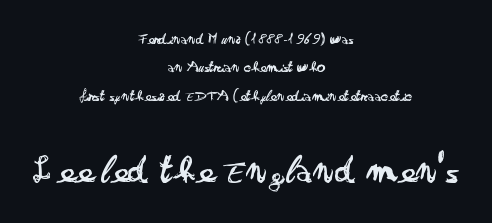
The block sitting lower on the canvas is the one with enlarged characters. No extra tracking has been applied to these lines. You could not count columns in this text — the font is proportionally spaced. Is the block centered? Yes — each line is placed symmetrically about the middle. The baseline area is clear.
